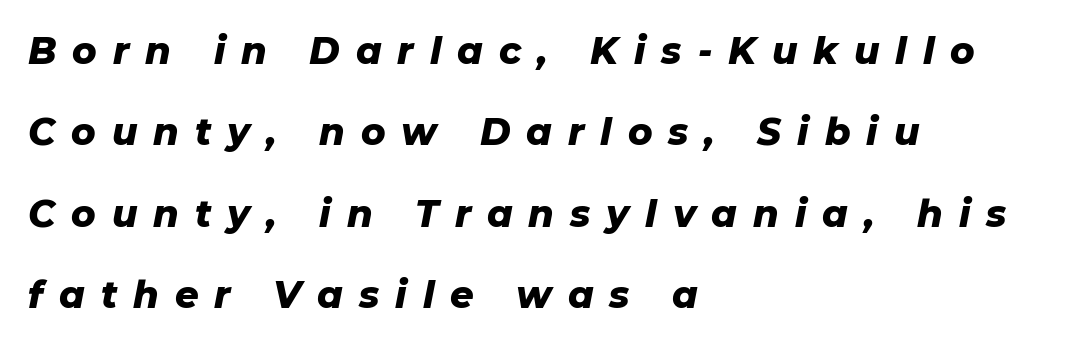
This sample uses expanded letter spacing, leaving extra air between glyphs. Note the varied advance widths — an 'i' is clearly narrower than an 'm'. The baseline area is clear. Designer's note — italics engaged. If you measured baseline to baseline, you'd find a long distance.
